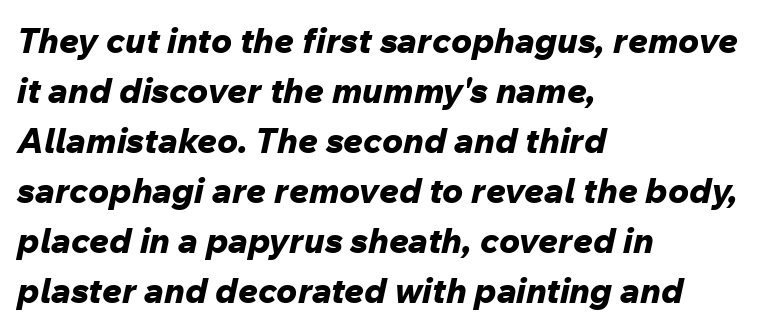
{"italic": "yes", "lean": "right", "slant_degrees": 12, "bold": "yes", "weight": "bold", "width": "normal", "stroke_contrast": "low", "x_height": "medium", "monospaced": "no", "underline": "no", "align": "left", "line_spacing": "normal", "line_spacing_ratio": 1.43, "letter_spacing": "normal", "letter_spacing_em": 0.0, "glyph_px": 35}
